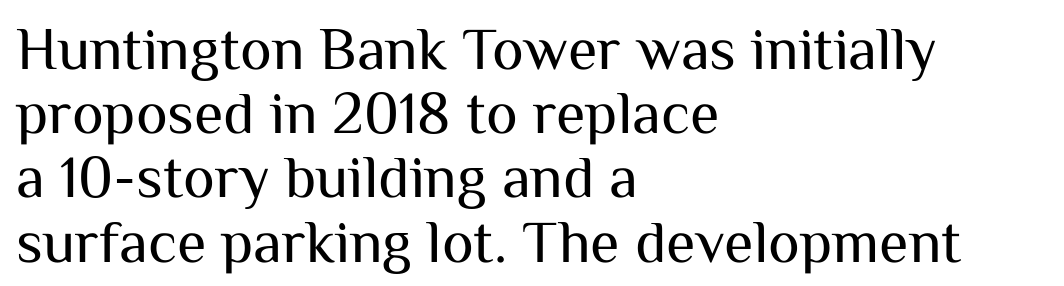
The image shows 60 px regular-weight sans-serif type, upright; set left-aligned, tight line spacing (1.07x), normal letter spacing, not underlined; medium stroke contrast and a medium x-height.
